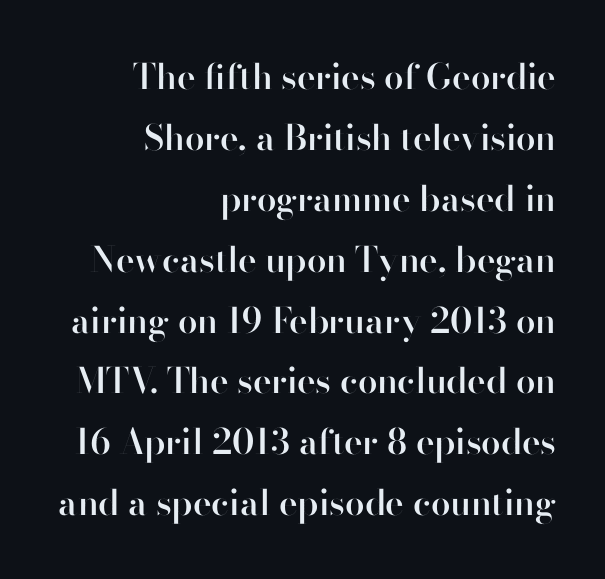
The image shows 35 px semibold sans-serif type, upright; set right-aligned, line spacing 1.74x, normal letter spacing, not underlined; high stroke contrast and a small x-height.
